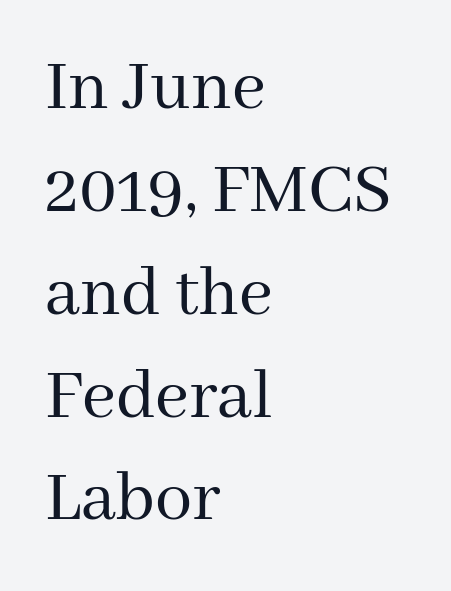
{"serif": "yes", "italic": "no", "bold": "no", "weight": "regular", "width": "normal", "stroke_contrast": "medium", "x_height": "medium", "monospaced": "no", "underline": "no", "align": "left", "line_spacing": "normal", "line_spacing_ratio": 1.39, "letter_spacing": "normal", "letter_spacing_em": 0.0, "glyph_px": 74}
